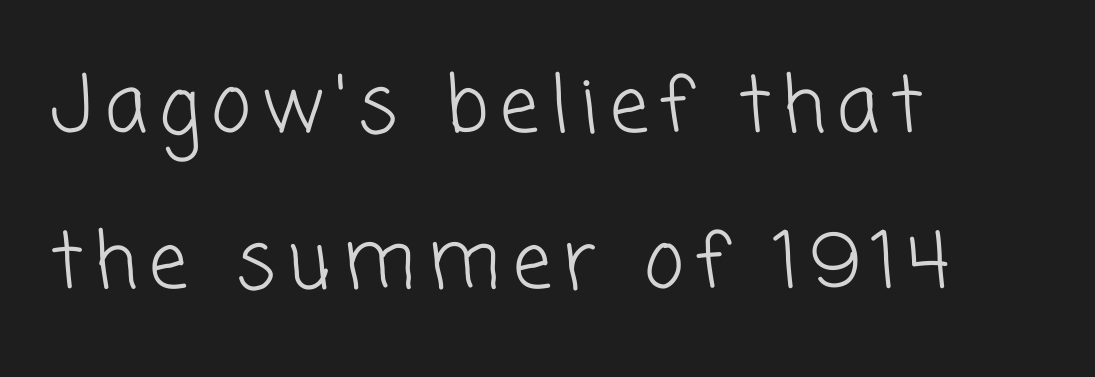
Q: Is the text bold? A: No.
Q: Is the typeface a serif or a sans-serif typeface? A: Sans-serif.
Q: Is the text underlined? A: No.
Q: How is the paragraph aligned? A: Left-aligned.
Q: Is the spacing between lines tight, normal or loose? A: Loose.
Q: Width (condensed, normal, or wide)? A: Normal.
Q: Stroke contrast? A: Low.
Q: x-height? A: Medium.
Q: Monospaced? A: No.
